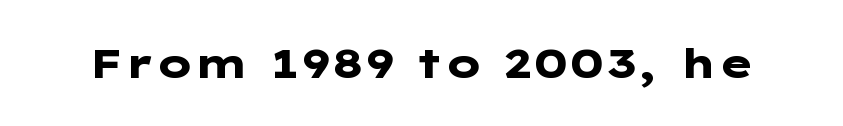
The image shows 41 px heavy, wide sans-serif type, upright; set normal letter spacing, not underlined; low stroke contrast and a medium x-height.
